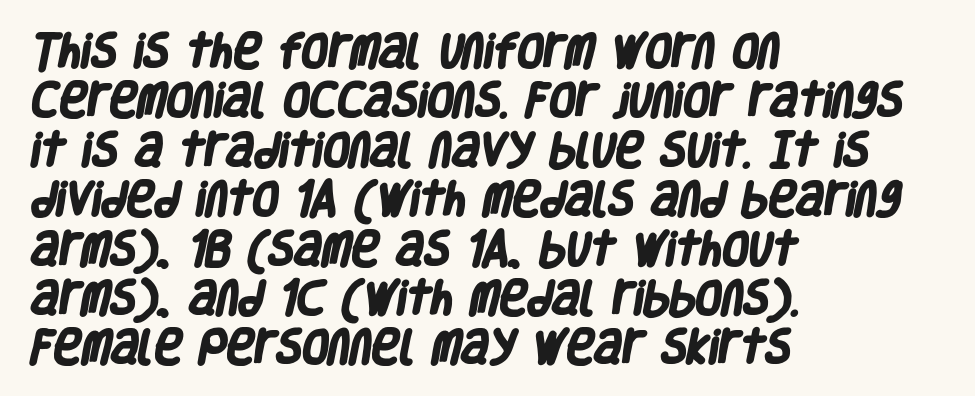
Its strokes are broad and dark, the hallmark of bold type. The letters advance in unequal steps, a hallmark of proportional type. Casual observation: everything's shoved over to the left. A bare baseline throughout the passage. What's the leading like? Ordinary, nothing unusual.
